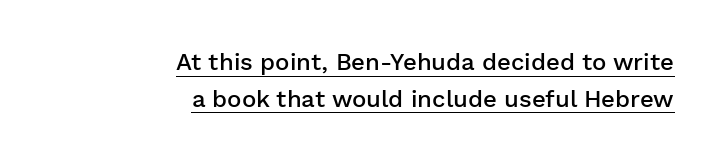
The image shows 24 px text type, upright; set right-aligned, normal line spacing (1.54x), normal letter spacing, underlined.
